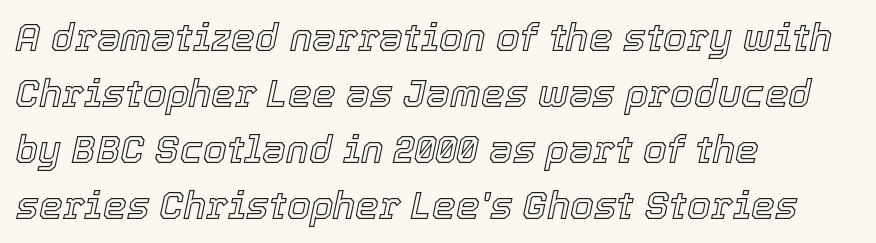
The image shows 38 px text type, italic (leaning right); set left-aligned, normal line spacing (1.47x), normal letter spacing, not underlined; a medium x-height.
